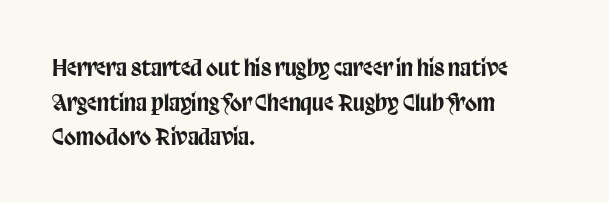
Q: Is the text italic (slanted)? A: No, it is upright.
Q: Is the text underlined? A: No.
Q: How is the paragraph aligned? A: Left-aligned.
Q: Is the spacing between letters normal or unusually wide? A: Normal.
Q: Is the spacing between lines tight, normal or loose? A: Normal.
